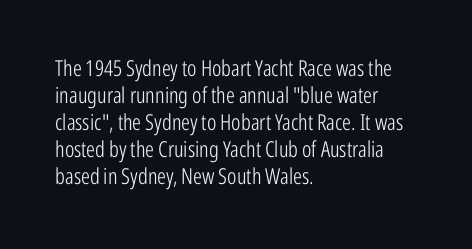
The image shows 22 px text type, upright; set left-aligned, line spacing 1.23x, normal letter spacing, not underlined.
